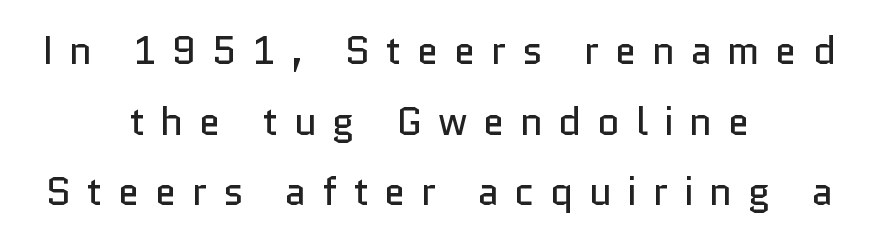
{"serif": "no", "italic": "no", "bold": "no", "weight": "regular", "width": "normal", "stroke_contrast": "low", "x_height": "medium", "monospaced": "no", "underline": "no", "align": "center", "line_spacing_ratio": 1.81, "letter_spacing": "wide", "letter_spacing_em": 0.4, "glyph_px": 39}
